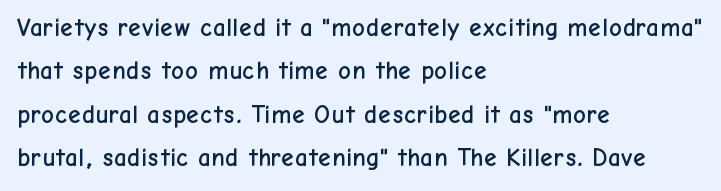
Q: Is the text italic (slanted)? A: No, it is upright.
Q: Is the text underlined? A: No.
Q: How is the paragraph aligned? A: Left-aligned.
Q: Is the spacing between letters normal or unusually wide? A: Normal.
